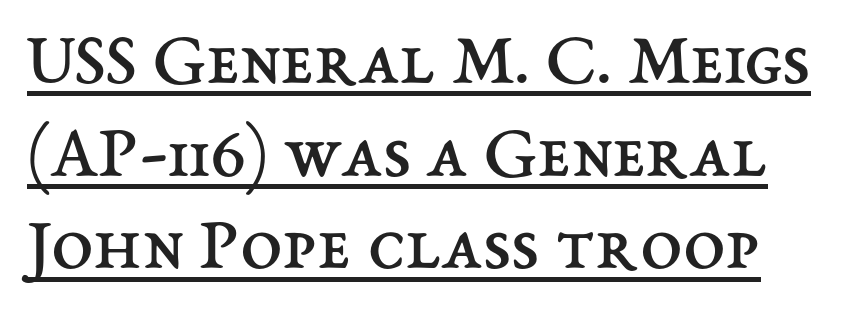
The image shows 76 px regular-weight type, upright; set line spacing 1.22x, normal letter spacing, underlined; medium stroke contrast and a medium x-height.
